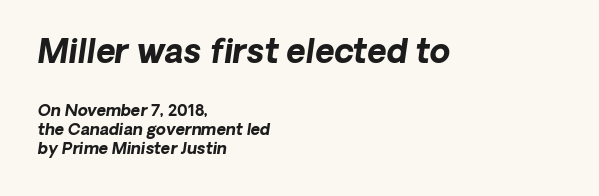
Q: Is the text bold? A: Yes.
Q: Is the text italic (slanted)? A: Yes, it leans right by about 8 degrees.
Q: Is the text underlined? A: No.
Q: How is the paragraph aligned? A: Left-aligned.
Q: Is the spacing between letters normal or unusually wide? A: Normal.
Q: Which block of text is set in a larger size, the first (top) or the second (bottom)? A: The first (top) one.
Q: Width (condensed, normal, or wide)? A: Normal.
Q: Stroke contrast? A: Low.
Q: x-height? A: Medium.
Q: Monospaced? A: No.
